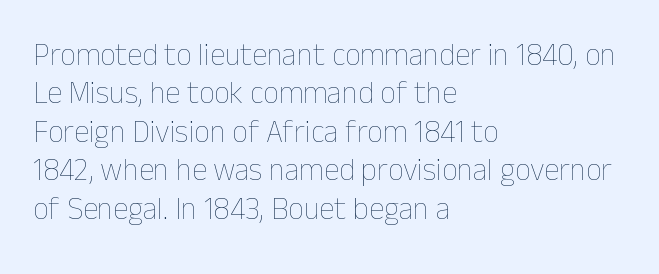
Q: Is the text bold? A: No.
Q: Is the text italic (slanted)? A: No, it is upright.
Q: Is the text underlined? A: No.
Q: How is the paragraph aligned? A: Left-aligned.
Q: Is the spacing between letters normal or unusually wide? A: Normal.
Q: Width (condensed, normal, or wide)? A: Normal.
Q: Stroke contrast? A: Low.
Q: x-height? A: Medium.
Q: Monospaced? A: No.
